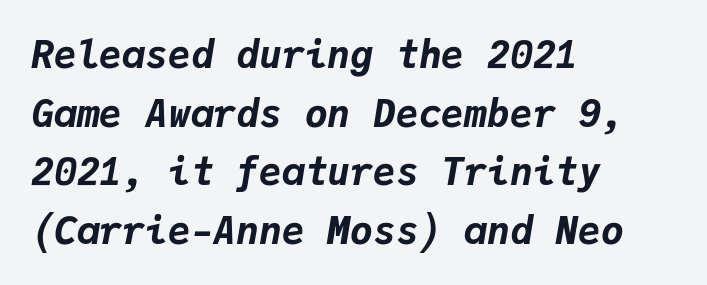
Q: Is the text bold? A: Yes.
Q: Is the text italic (slanted)? A: Yes, it leans right by about 9 degrees.
Q: Is the text underlined? A: No.
Q: How is the paragraph aligned? A: Left-aligned.
Q: Is the spacing between letters normal or unusually wide? A: Normal.
Q: Is the spacing between lines tight, normal or loose? A: Normal.
Q: Width (condensed, normal, or wide)? A: Normal.
Q: Stroke contrast? A: Low.
Q: x-height? A: Medium.
Q: Monospaced? A: Yes.
